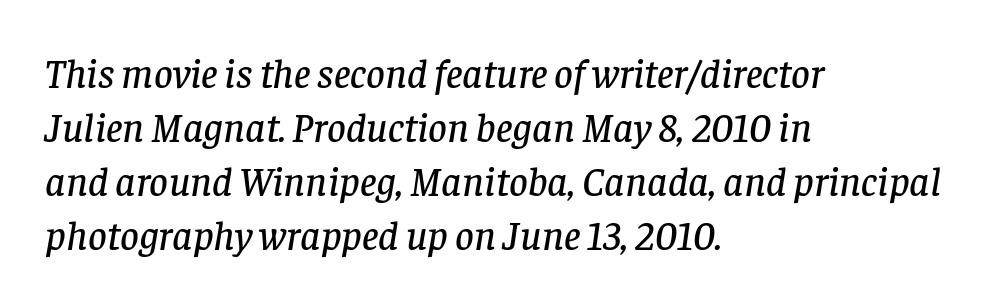
Teacher's note: observe the even left margin — that is flush-left alignment. The lettering tilts uniformly, giving the passage an italic look. The passage shown has conventional tracking throughout. The words here are not underlined. Horizontal bands of white between lines are of average thickness. Looks like regular typesetting: each glyph gets only the width it needs.
